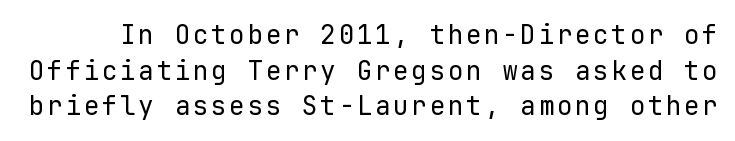
Q: Is the text bold? A: No.
Q: Is the text italic (slanted)? A: No, it is upright.
Q: Is the text underlined? A: No.
Q: Is the spacing between lines tight, normal or loose? A: Normal.
